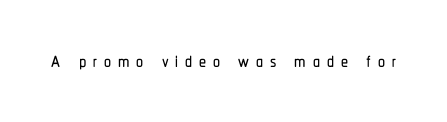
{"serif": "no", "italic": "no", "width": "condensed", "stroke_contrast": "low", "x_height": "medium", "monospaced": "no", "underline": "no", "letter_spacing": "wide", "letter_spacing_em": 0.24, "glyph_px": 28}
